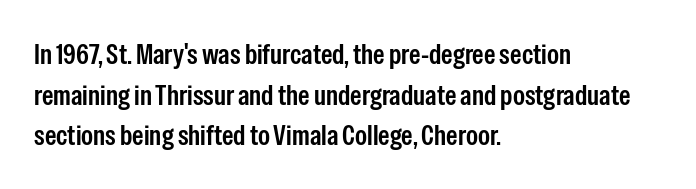
The image shows 29 px semibold, condensed sans-serif type, upright; set left-aligned, normal line spacing (1.4x), normal letter spacing, not underlined; low stroke contrast and a medium x-height.
